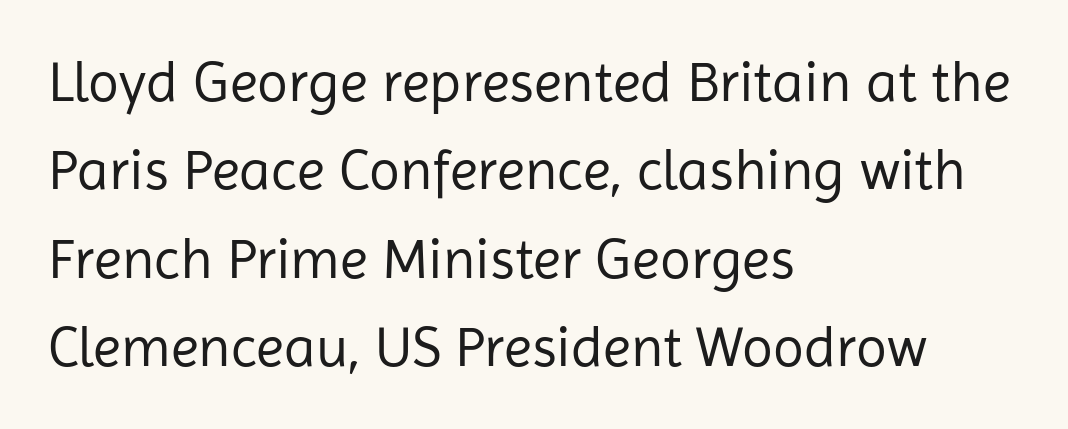
{"serif": "no", "italic": "no", "bold": "no", "weight": "regular", "width": "normal", "stroke_contrast": "low", "x_height": "medium", "monospaced": "no", "underline": "no", "align": "left", "line_spacing": "normal", "line_spacing_ratio": 1.55, "letter_spacing": "normal", "letter_spacing_em": 0.0, "glyph_px": 57}
